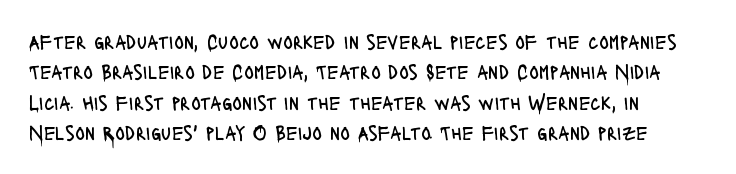
Q: Is the text bold? A: No.
Q: Is the text italic (slanted)? A: No, it is upright.
Q: Is the text underlined? A: No.
Q: How is the paragraph aligned? A: Left-aligned.
Q: Is the spacing between letters normal or unusually wide? A: Normal.
Q: Is the spacing between lines tight, normal or loose? A: Normal.
